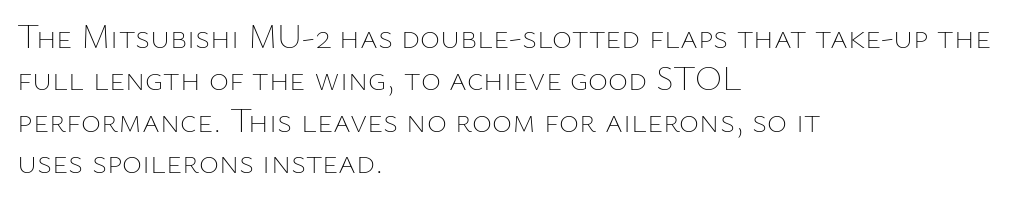
Q: Is the text bold? A: No.
Q: Is the text italic (slanted)? A: No, it is upright.
Q: Is the text underlined? A: No.
Q: How is the paragraph aligned? A: Left-aligned.
Q: Is the spacing between letters normal or unusually wide? A: Normal.
Q: Width (condensed, normal, or wide)? A: Normal.
Q: Stroke contrast? A: Low.
Q: x-height? A: Medium.
Q: Monospaced? A: No.
